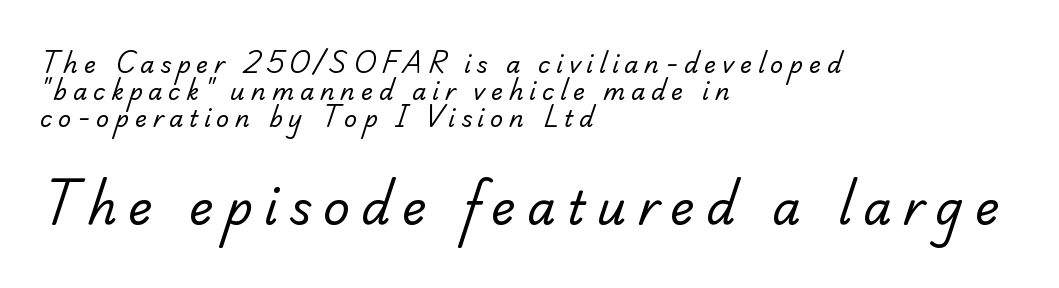
A quiet, ordinary-to-light weight characterises the typeface. Think of a printed novel: that variable character pitch is what you see here. Short and long lines alike share a common starting point at left. A serif font was chosen for this passage. Beneath every word, the page is bare.
